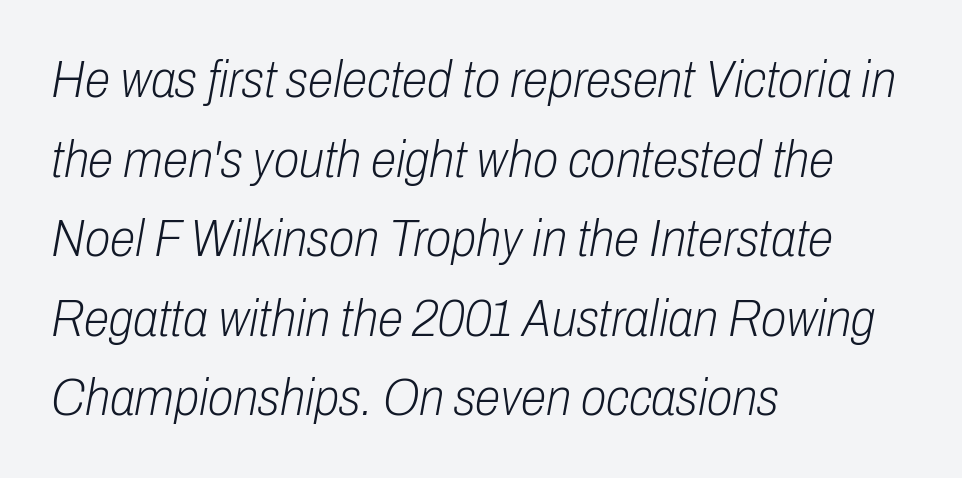
Q: Is the text bold? A: No.
Q: Is the text italic (slanted)? A: Yes, it leans right by about 10 degrees.
Q: Is the text underlined? A: No.
Q: How is the paragraph aligned? A: Left-aligned.
Q: Is the spacing between letters normal or unusually wide? A: Normal.
Q: Is the spacing between lines tight, normal or loose? A: Normal.
Q: Width (condensed, normal, or wide)? A: Condensed.
Q: Stroke contrast? A: Low.
Q: x-height? A: Medium.
Q: Monospaced? A: No.
